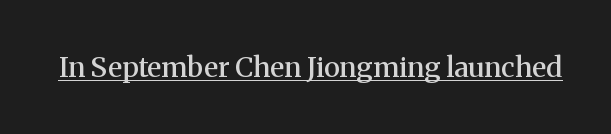
These lines are rendered in a variable-pitch font. Rendered with straight, roman letterforms. Type style note: has serifs. Underlined type. Words appear dense and cohesive because spacing is normal.
